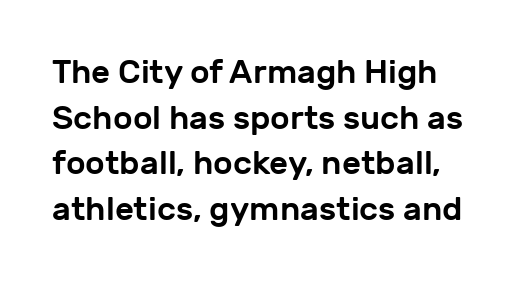
Q: Is the text italic (slanted)? A: No, it is upright.
Q: Is the typeface a serif or a sans-serif typeface? A: Sans-serif.
Q: Is the text underlined? A: No.
Q: Is the spacing between letters normal or unusually wide? A: Normal.
Q: Is the spacing between lines tight, normal or loose? A: Normal.
Q: Width (condensed, normal, or wide)? A: Normal.
Q: Stroke contrast? A: Low.
Q: x-height? A: Medium.
Q: Monospaced? A: No.
